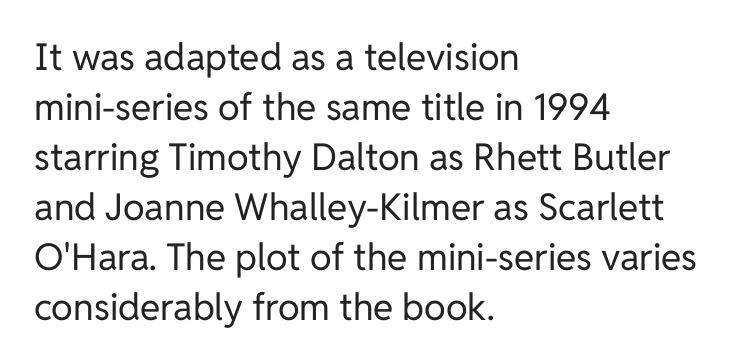
{"serif": "no", "italic": "no", "bold": "no", "weight": "regular", "width": "normal", "stroke_contrast": "low", "x_height": "medium", "monospaced": "no", "underline": "no", "align": "left", "line_spacing": "normal", "line_spacing_ratio": 1.35, "letter_spacing": "normal", "letter_spacing_em": 0.0, "glyph_px": 37}
